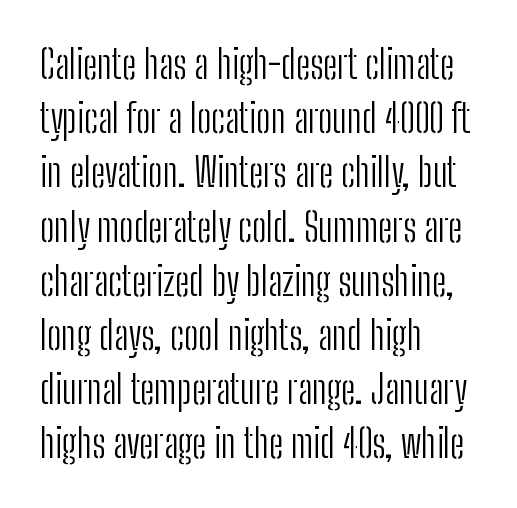
A normal amount of white space separates one row of letters from the next. The passage shown has conventional tracking throughout. Note: no serifs on the glyphs. This rendering features lettering with no underline. Note the varied advance widths — an 'i' is clearly narrower than an 'm'.
